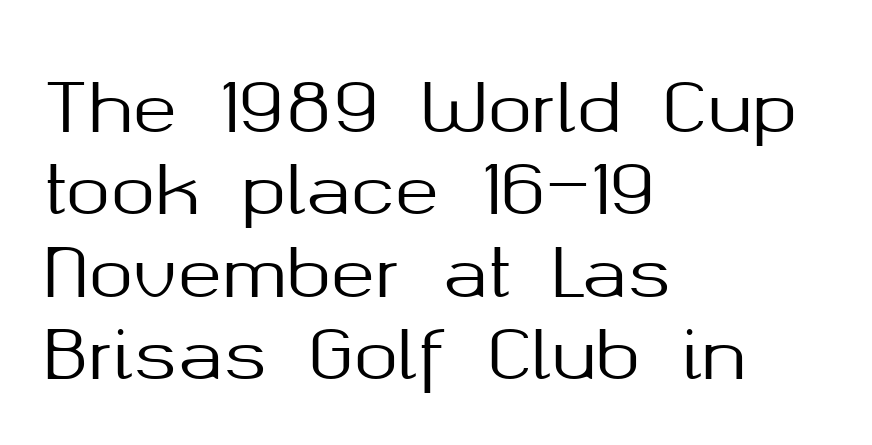
The image shows 67 px sans-serif type, upright; set left-aligned, line spacing 1.23x, normal letter spacing, not underlined; medium stroke contrast and a medium x-height.
